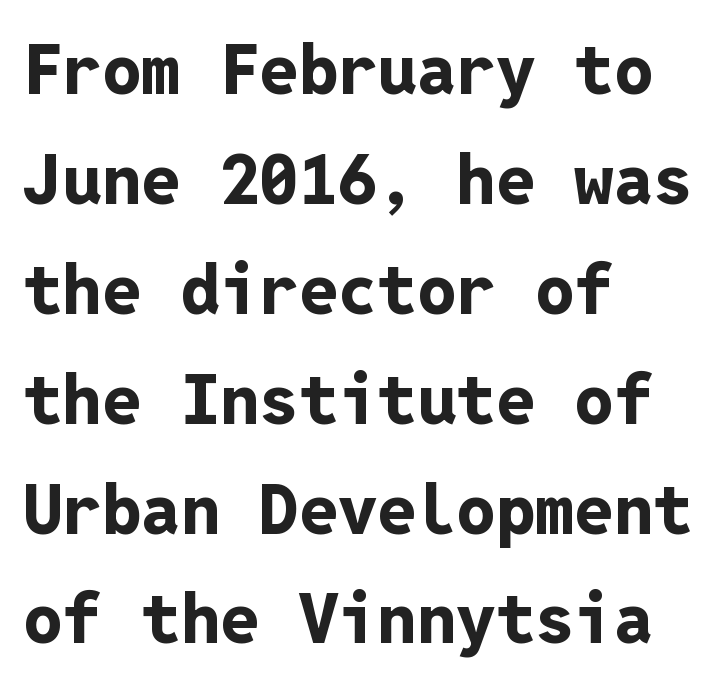
Each letter, wide or thin by design, is forced into the same width here. The gap between lines stays unmarked. The specimen reads as upright at a glance. You'd pick this weight for a headline — it's a proper bold. Is this a sans? Yes — the strokes have no serifs. In CSS terms this would be text-align: left.
